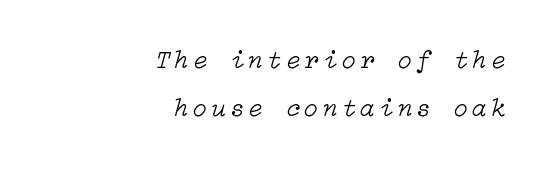
These glyphs show unthickened strokes, regular width or finer. Layout note: lines flush right. Posture: slanted. Lines of text with bare space underneath.
